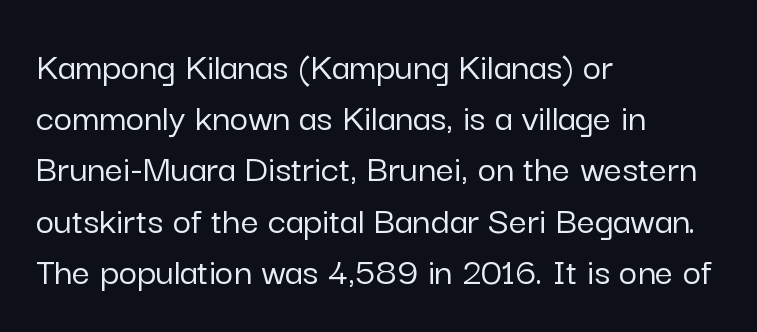
{"serif": "no", "italic": "no", "width": "normal", "stroke_contrast": "low", "x_height": "medium", "monospaced": "no", "underline": "no", "align": "left", "line_spacing": "normal", "line_spacing_ratio": 1.28, "letter_spacing": "normal", "letter_spacing_em": 0.0, "glyph_px": 40}
